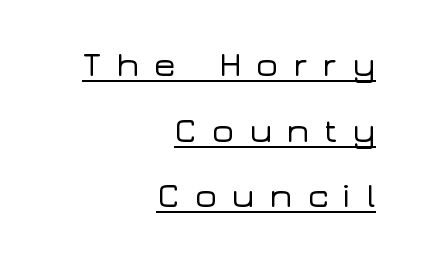
In terms of leading, this rendering errs on the spacious side. Does extra space separate the letters? Yes, quite a lot of it. The passage shown is underscored from start to finish. Check where the strokes stop: nothing finishes them off — pure sans. Is the block centered? No — it sits flush against the right margin. The lettering stays uniformly vertical, giving the passage a roman look.
